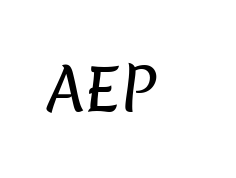
The rendering shows plain stroke endings on the letterforms — a sans-serif design. Any mark beneath the type? The region is blank. Tracking here is standard; glyphs follow each other at the usual distance. Here the designer chose a conventional face with non-uniform glyph widths.
